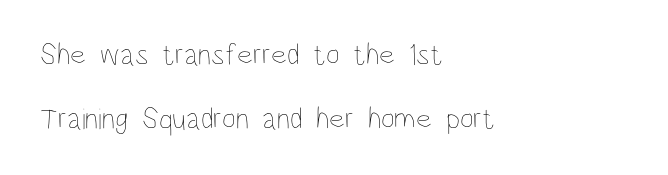
Q: Is the text bold? A: No.
Q: Is the text italic (slanted)? A: No, it is upright.
Q: Is the text underlined? A: No.
Q: How is the paragraph aligned? A: Left-aligned.
Q: Is the spacing between letters normal or unusually wide? A: Normal.
Q: Is the spacing between lines tight, normal or loose? A: Loose.
Q: Width (condensed, normal, or wide)? A: Condensed.
Q: Stroke contrast? A: Low.
Q: x-height? A: Large.
Q: Monospaced? A: No.
